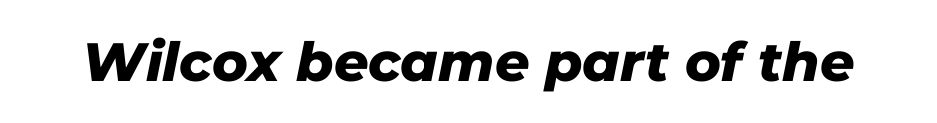
The image shows 54 px heavy type, italic (leaning right); set normal letter spacing, not underlined; low stroke contrast and a medium x-height.
